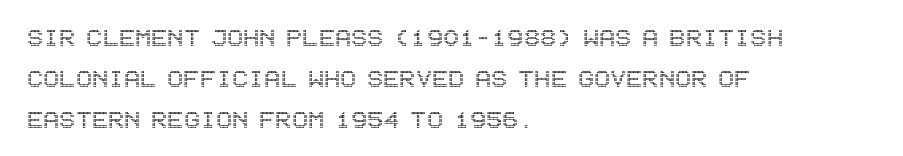
The rows are spaced the way most documents space them. The tracking reads as untouched default to a designer's eye. If you drew a line through each stem, it would be perfectly vertical. Which margin do the lines hug? The left one — the right edge is uneven. Any mark beneath the type? The region is blank.
